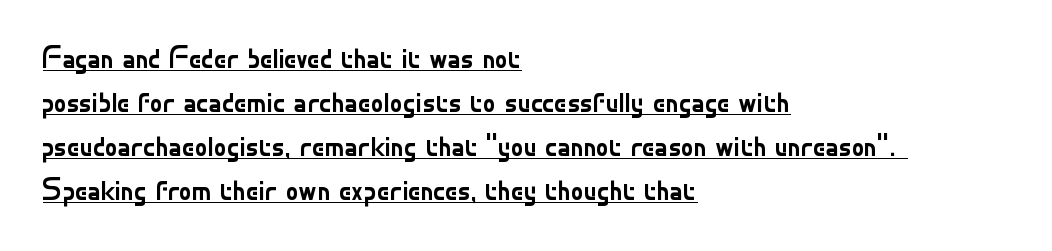
Q: Is the text bold? A: No.
Q: Is the text italic (slanted)? A: No, it is upright.
Q: Is the typeface a serif or a sans-serif typeface? A: Sans-serif.
Q: Is the text underlined? A: Yes.
Q: How is the paragraph aligned? A: Left-aligned.
Q: Is the spacing between letters normal or unusually wide? A: Normal.
Q: Is the spacing between lines tight, normal or loose? A: Normal.
Q: Width (condensed, normal, or wide)? A: Normal.
Q: Stroke contrast? A: Low.
Q: x-height? A: Small.
Q: Monospaced? A: No.
